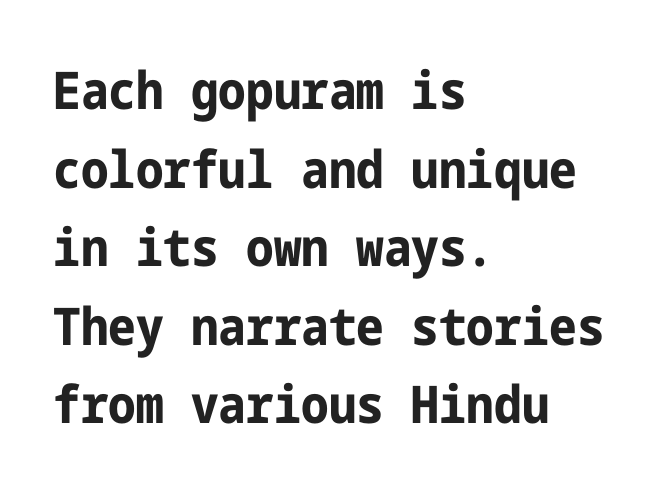
{"serif": "no", "italic": "no", "bold": "yes", "weight": "bold", "width": "condensed", "stroke_contrast": "low", "x_height": "medium", "underline": "no", "align": "left", "line_spacing": "normal", "line_spacing_ratio": 1.51, "letter_spacing": "normal", "letter_spacing_em": 0.0, "glyph_px": 52}
